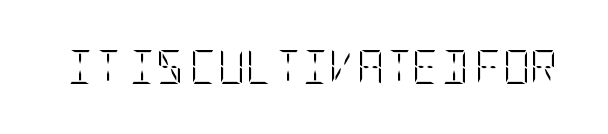
{"italic": "no", "bold": "no", "weight": "light", "width": "condensed", "stroke_contrast": "low", "x_height": "large", "underline": "no", "letter_spacing": "normal", "letter_spacing_em": 0.0, "glyph_px": 34}
